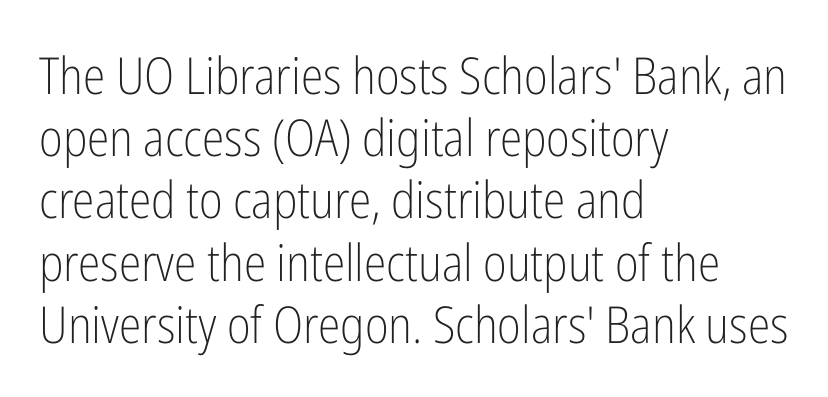
Ink coverage per letter is moderate at most. Every stem runs plumb, perpendicular to the baseline. A typesetter would call this proportional, since set widths differ per character. Only glyphs here, with clear space below each row.
